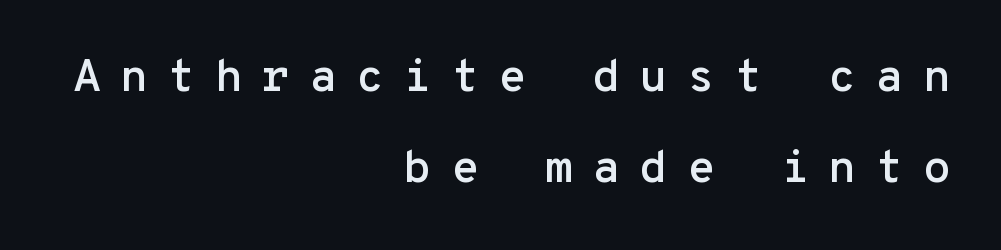
Descender tails drop into unmarked territory. Students, note that the glyphs here are deliberately spaced far apart. The face used here is a sans, in the tradition of grotesques and geometrics. Which margin do the lines hug? The right one — the left edge is uneven.
